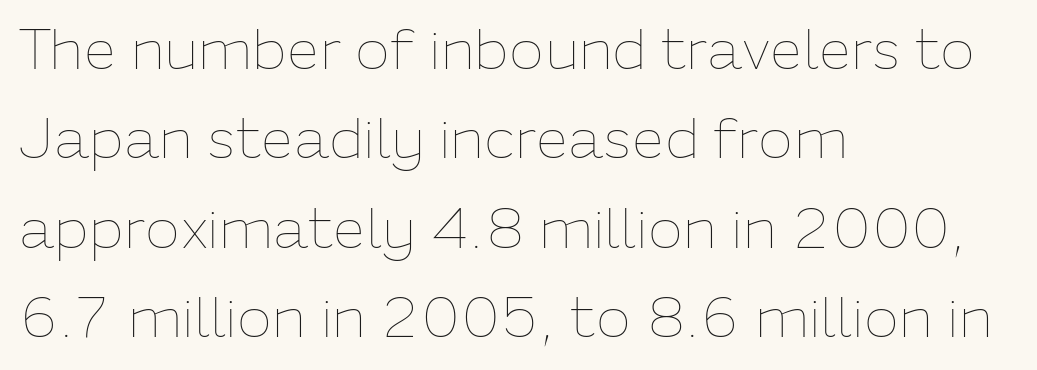
The image shows 58 px thin type, upright; set left-aligned, normal line spacing (1.54x), normal letter spacing, not underlined; low stroke contrast and a medium x-height.
